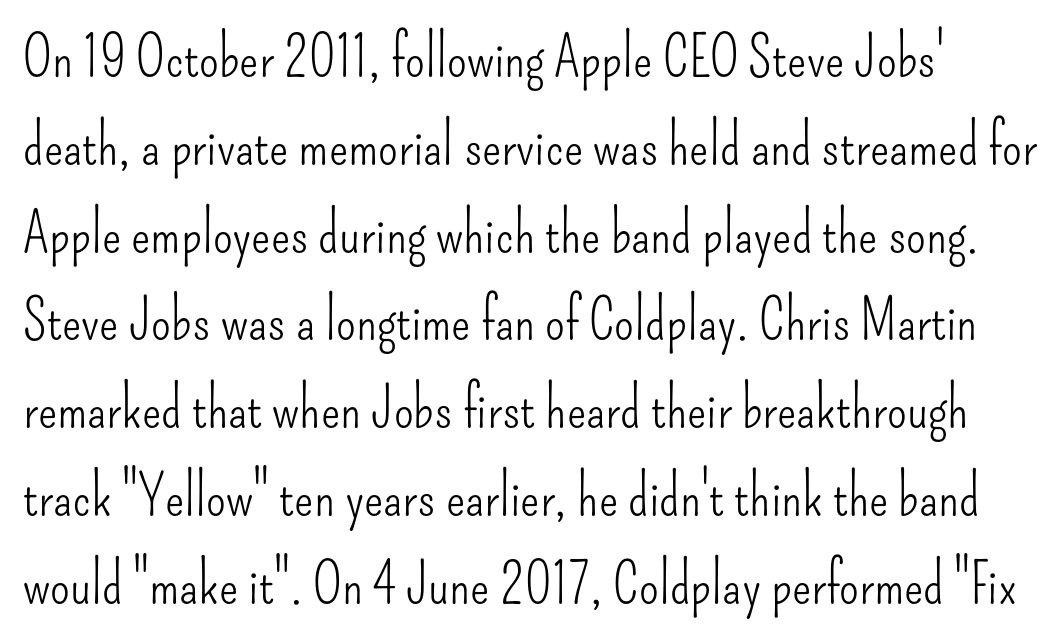
The image shows 57 px light, condensed sans-serif type, upright; set normal line spacing (1.54x), normal letter spacing, not underlined; low stroke contrast and a small x-height.
